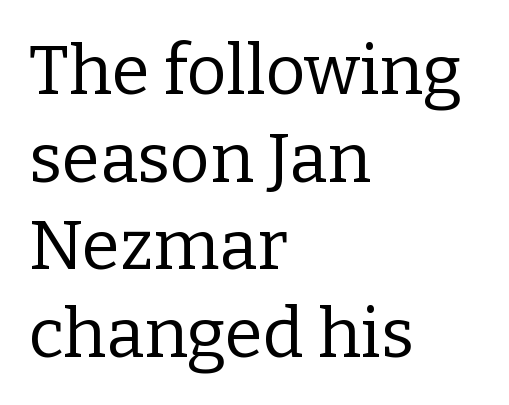
{"serif": "yes", "italic": "no", "bold": "no", "weight": "regular", "width": "normal", "stroke_contrast": "low", "x_height": "medium", "monospaced": "no", "underline": "no", "align": "left", "line_spacing": "normal", "line_spacing_ratio": 1.27, "letter_spacing": "normal", "letter_spacing_em": 0.0, "glyph_px": 69}
